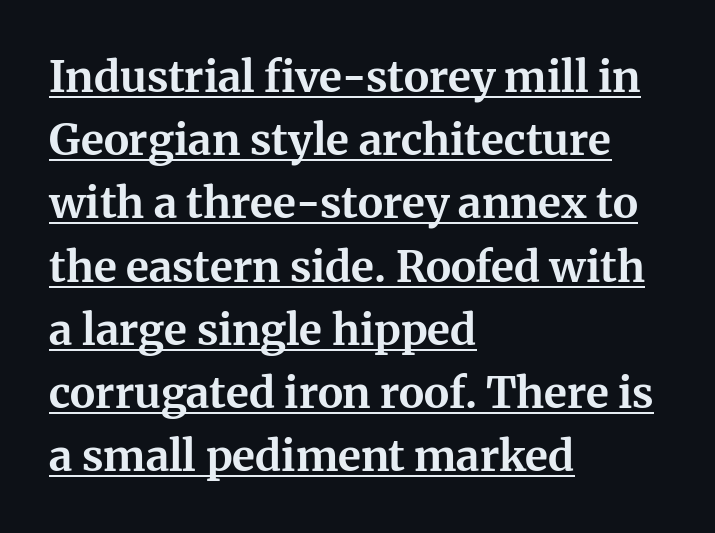
Q: Is the text bold? A: Yes.
Q: Is the text italic (slanted)? A: No, it is upright.
Q: Is the typeface a serif or a sans-serif typeface? A: Serif.
Q: Is the text underlined? A: Yes.
Q: How is the paragraph aligned? A: Left-aligned.
Q: Is the spacing between letters normal or unusually wide? A: Normal.
Q: Is the spacing between lines tight, normal or loose? A: Normal.
Q: Width (condensed, normal, or wide)? A: Normal.
Q: Stroke contrast? A: Medium.
Q: x-height? A: Medium.
Q: Monospaced? A: No.
